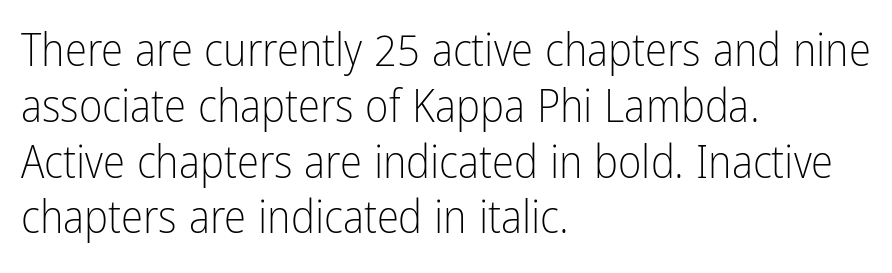
Q: Is the text bold? A: No.
Q: Is the text italic (slanted)? A: No, it is upright.
Q: Is the typeface a serif or a sans-serif typeface? A: Sans-serif.
Q: Is the text underlined? A: No.
Q: How is the paragraph aligned? A: Left-aligned.
Q: Is the spacing between letters normal or unusually wide? A: Normal.
Q: Width (condensed, normal, or wide)? A: Condensed.
Q: Stroke contrast? A: Low.
Q: x-height? A: Medium.
Q: Monospaced? A: No.
